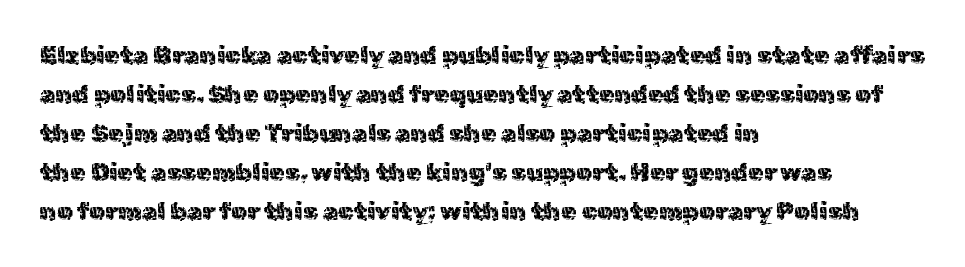
The image shows 25 px text type, upright; set left-aligned, normal line spacing (1.56x), normal letter spacing, not underlined.
